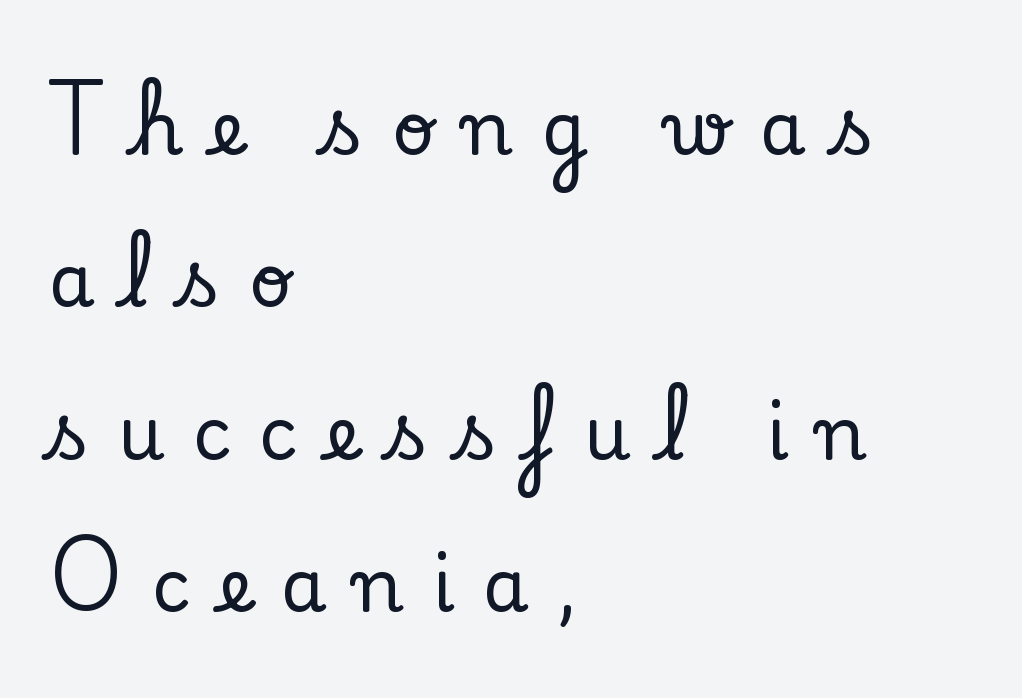
Q: Is the text italic (slanted)? A: No, it is upright.
Q: Is the text underlined? A: No.
Q: How is the paragraph aligned? A: Left-aligned.
Q: Is the spacing between letters normal or unusually wide? A: Unusually wide.
Q: Is the spacing between lines tight, normal or loose? A: Loose.
Q: Width (condensed, normal, or wide)? A: Normal.
Q: Stroke contrast? A: Low.
Q: x-height? A: Small.
Q: Monospaced? A: No.
